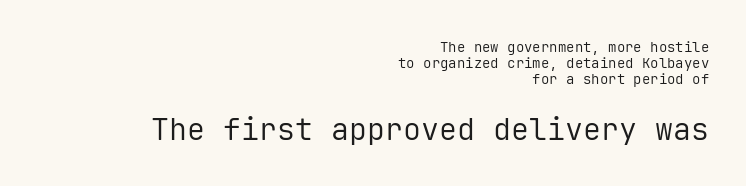
{"serif": "no", "italic": "no", "bold": "no", "weight": "regular", "width": "normal", "stroke_contrast": "low", "x_height": "medium", "monospaced": "yes", "underline": "no", "align": "right", "line_spacing": "tight", "line_spacing_ratio": 1.14, "letter_spacing": "normal", "letter_spacing_em": 0.0, "larger_block": "second", "size_ratio": 2.14, "glyph_px": 30}
